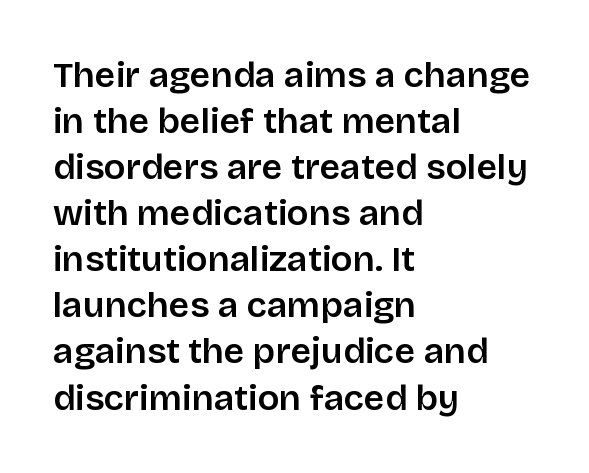
{"serif": "no", "italic": "no", "width": "normal", "stroke_contrast": "low", "x_height": "large", "monospaced": "no", "underline": "no", "align": "left", "line_spacing": "normal", "line_spacing_ratio": 1.28, "letter_spacing": "normal", "letter_spacing_em": 0.0, "glyph_px": 36}
